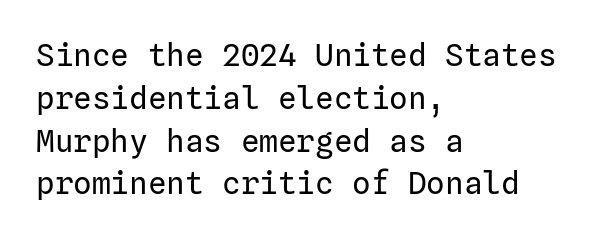
{"serif": "no", "italic": "no", "bold": "no", "weight": "regular", "width": "normal", "stroke_contrast": "low", "x_height": "medium", "underline": "no", "align": "left", "line_spacing": "normal", "line_spacing_ratio": 1.38, "letter_spacing": "normal", "letter_spacing_em": 0.0, "glyph_px": 31}
